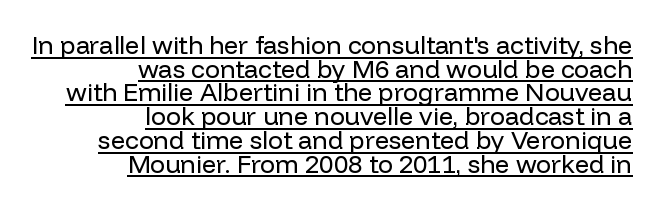
The image shows 25 px text type, upright; set right-aligned, tight line spacing (0.95x), normal letter spacing, underlined.
